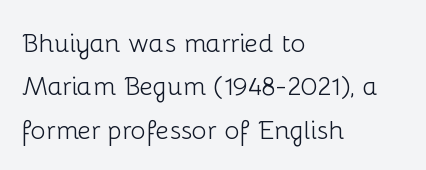
The image shows 26 px text type, upright; set left-aligned, normal line spacing (1.67x), normal letter spacing, not underlined.
